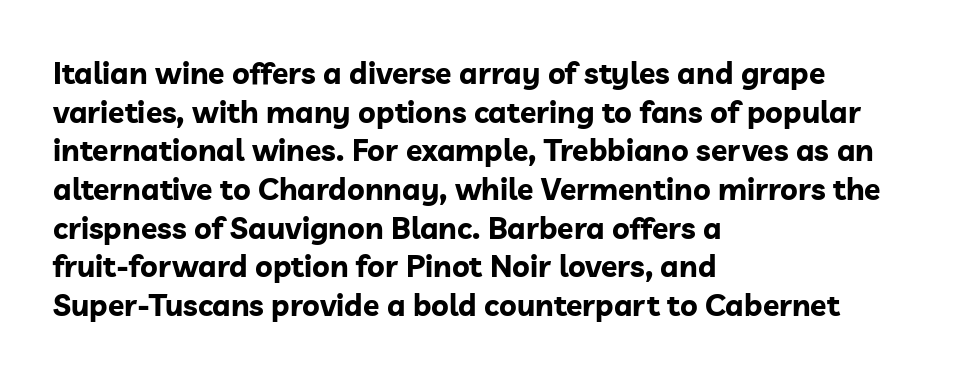
The image shows 30 px bold sans-serif type, upright; set left-aligned, normal line spacing (1.29x), normal letter spacing, not underlined; low stroke contrast and a medium x-height.
